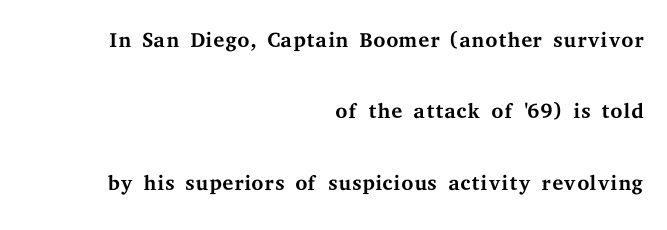
The image shows 31 px regular-weight, wide serif type, upright; set right-aligned, loose line spacing (2.3x), normal letter spacing, not underlined; medium stroke contrast and a medium x-height.
